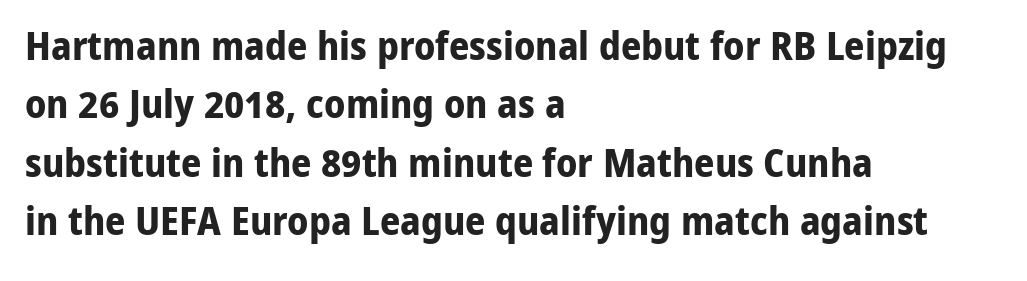
The image shows 40 px bold sans-serif type, upright; set left-aligned, normal line spacing (1.46x), normal letter spacing, not underlined; low stroke contrast and a medium x-height.
